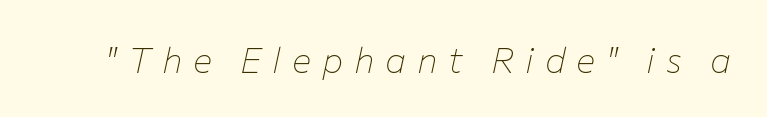
{"italic": "yes", "lean": "right", "slant_degrees": 12, "bold": "no", "weight": "thin", "width": "normal", "stroke_contrast": "low", "x_height": "medium", "monospaced": "no", "underline": "no", "letter_spacing": "wide", "letter_spacing_em": 0.3, "glyph_px": 36}
